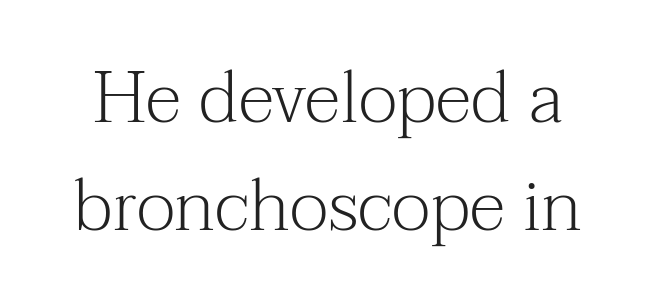
{"serif": "yes", "italic": "no", "bold": "no", "weight": "light", "width": "normal", "stroke_contrast": "medium", "x_height": "medium", "monospaced": "no", "underline": "no", "line_spacing": "normal", "line_spacing_ratio": 1.5, "letter_spacing": "normal", "letter_spacing_em": 0.0, "glyph_px": 72}
